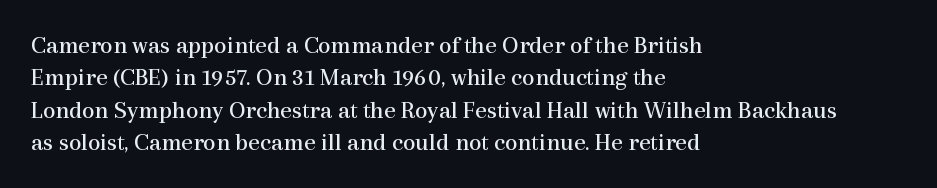
Q: Is the text bold? A: No.
Q: Is the text italic (slanted)? A: No, it is upright.
Q: Is the text underlined? A: No.
Q: How is the paragraph aligned? A: Left-aligned.
Q: Is the spacing between letters normal or unusually wide? A: Normal.
Q: Is the spacing between lines tight, normal or loose? A: Normal.
